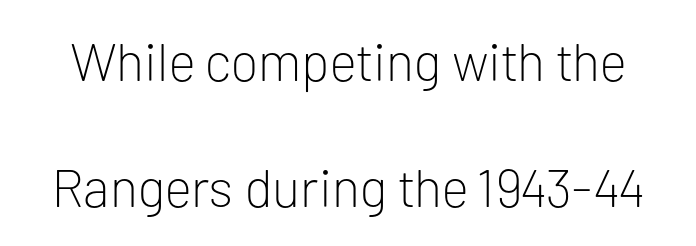
The image shows 53 px light sans-serif type, upright; set loose line spacing (2.37x), normal letter spacing, not underlined; low stroke contrast and a medium x-height.
